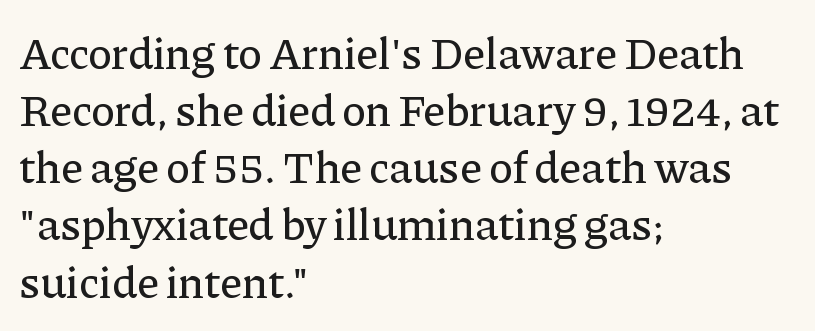
Students, note that the glyphs here touch the page at normal intervals. Whoever set this chose a conventional vertical rhythm. All the whitespace from short lines collects on the right. A clean baseline with only descenders dipping below it. This sample has the flowing, uneven cadence of proportional lettering. The letters stand straight up with perfectly vertical stems.
